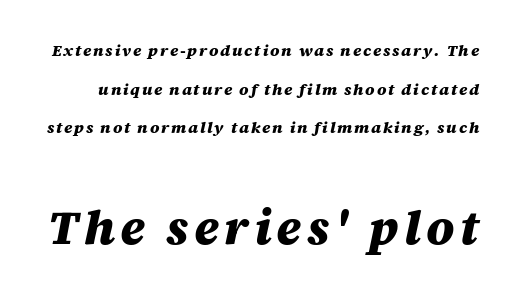
Q: Is the text bold? A: Yes.
Q: Is the text italic (slanted)? A: Yes, it leans right by about 12 degrees.
Q: Is the text underlined? A: No.
Q: Is the spacing between lines tight, normal or loose? A: Loose.
Q: Which block of text is set in a larger size, the first (top) or the second (bottom)? A: The second (bottom) one.
Q: Width (condensed, normal, or wide)? A: Normal.
Q: Stroke contrast? A: Medium.
Q: x-height? A: Large.
Q: Monospaced? A: No.
